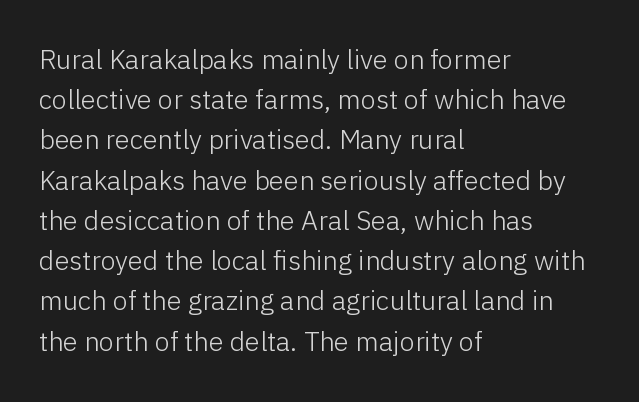
The image shows 27 px text type, upright; set left-aligned, normal line spacing (1.49x), normal letter spacing, not underlined.
